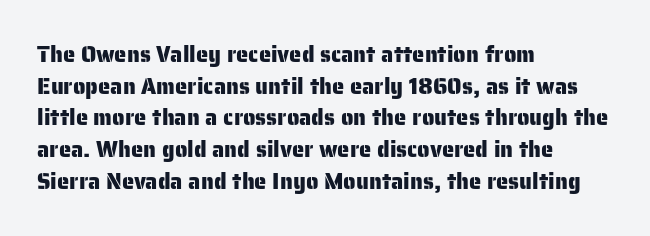
Q: Is the text italic (slanted)? A: No, it is upright.
Q: Is the text underlined? A: No.
Q: How is the paragraph aligned? A: Left-aligned.
Q: Is the spacing between letters normal or unusually wide? A: Normal.
Q: Is the spacing between lines tight, normal or loose? A: Normal.
